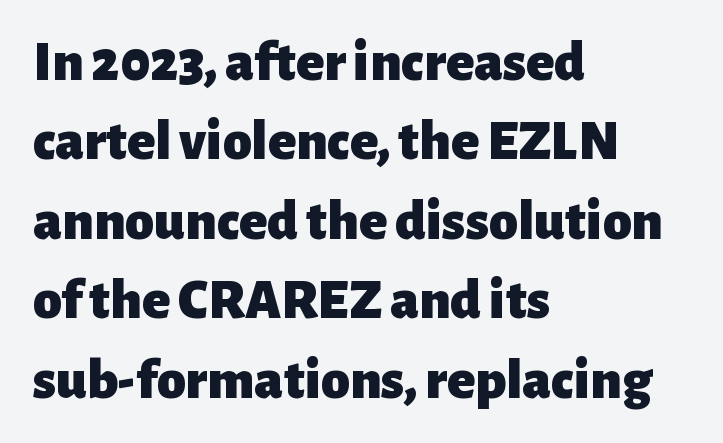
{"serif": "no", "italic": "no", "bold": "yes", "weight": "heavy", "width": "normal", "stroke_contrast": "low", "x_height": "medium", "monospaced": "no", "underline": "no", "align": "left", "line_spacing": "normal", "line_spacing_ratio": 1.37, "letter_spacing": "normal", "letter_spacing_em": 0.0, "glyph_px": 58}
